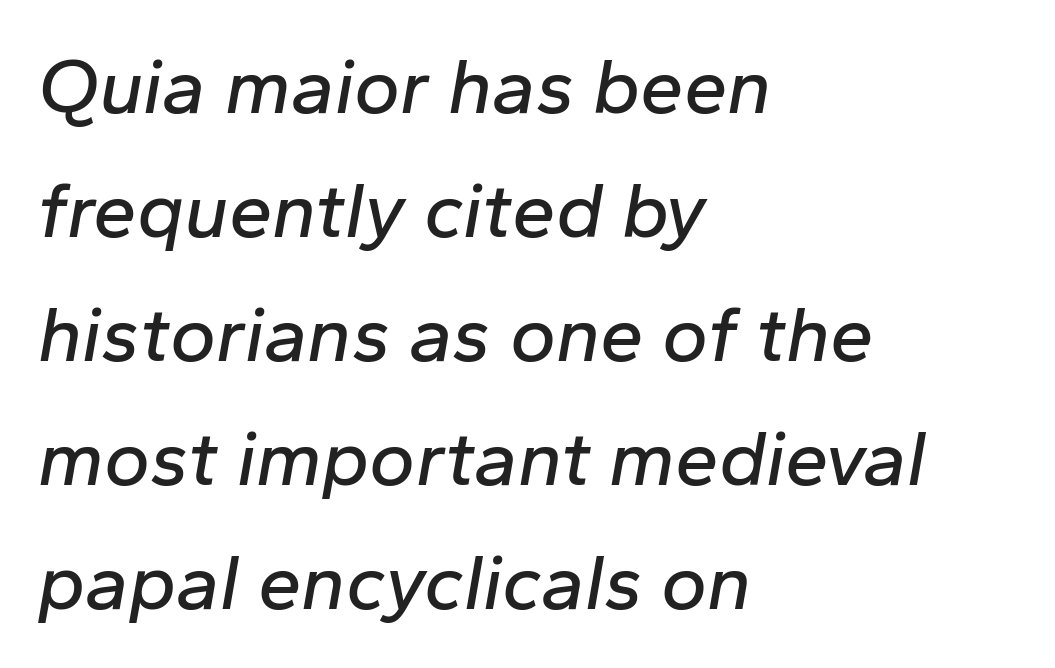
The rendering anchors every line to the left-hand side. The rendering uses natural spacing where letterforms have individual widths. This is oblique type, the kind used for emphasis or titles. Nobody touched the tracking dial on this one. Glance below the letters and you will spot only blank space. Leading: standard.
